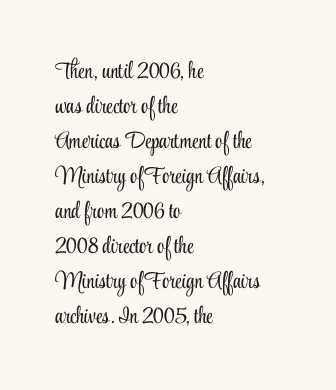
{"bold": "no", "underline": "no", "align": "left", "line_spacing": "normal", "line_spacing_ratio": 1.52, "letter_spacing": "normal", "letter_spacing_em": 0.0, "glyph_px": 23}
